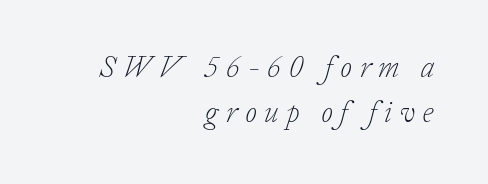
Q: Is the text bold? A: No.
Q: Is the text italic (slanted)? A: Yes, it leans right by about 20 degrees.
Q: Is the typeface a serif or a sans-serif typeface? A: Serif.
Q: Is the text underlined? A: No.
Q: How is the paragraph aligned? A: Right-aligned.
Q: Is the spacing between letters normal or unusually wide? A: Unusually wide.
Q: Is the spacing between lines tight, normal or loose? A: Normal.
Q: Width (condensed, normal, or wide)? A: Normal.
Q: Stroke contrast? A: Low.
Q: x-height? A: Medium.
Q: Monospaced? A: No.
